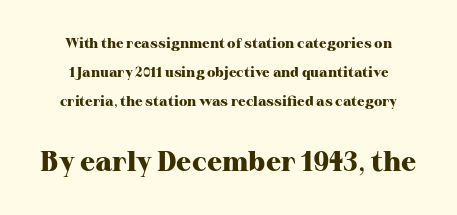
{"serif": "yes", "italic": "no", "bold": "yes", "weight": "heavy", "width": "normal", "stroke_contrast": "high", "x_height": "medium", "monospaced": "no", "underline": "no", "align": "center", "line_spacing": "loose", "line_spacing_ratio": 2.07, "letter_spacing": "normal", "letter_spacing_em": 0.0, "larger_block": "second", "size_ratio": 2.0, "glyph_px": 28}
